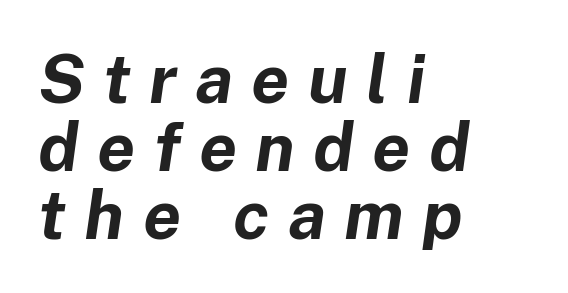
Is the type bold? Yes — the strokes are clearly thick and heavy. The paragraph shown leans on its left margin. The space between consecutive lines is stingy. Clear beneath every line of the passage. These lines are rendered in a variable-pitch font. Display-style spreading of the glyphs; the letterfit is very open.
